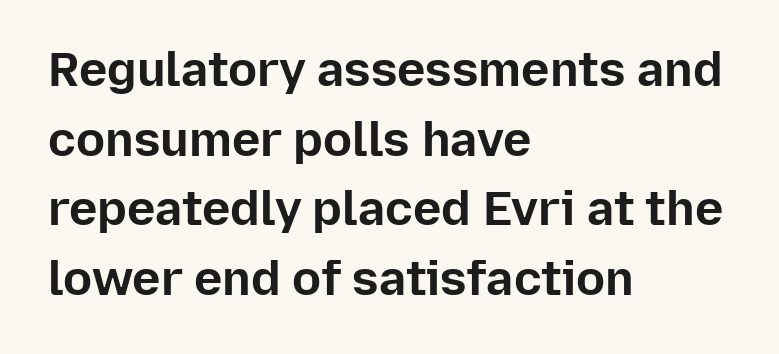
The image shows 48 px bold sans-serif type, upright; set left-aligned, normal line spacing (1.45x), normal letter spacing, not underlined; low stroke contrast and a medium x-height.
